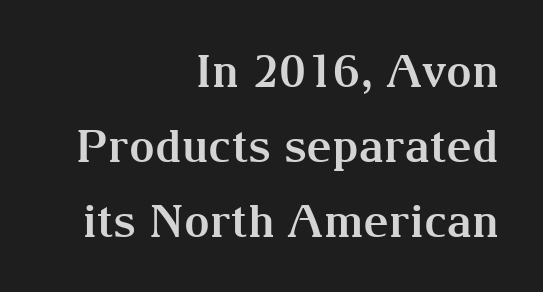
Q: Is the text bold? A: Yes.
Q: Is the text italic (slanted)? A: No, it is upright.
Q: Is the typeface a serif or a sans-serif typeface? A: Serif.
Q: Is the text underlined? A: No.
Q: How is the paragraph aligned? A: Right-aligned.
Q: Is the spacing between letters normal or unusually wide? A: Normal.
Q: Is the spacing between lines tight, normal or loose? A: Normal.
Q: Width (condensed, normal, or wide)? A: Normal.
Q: Stroke contrast? A: Medium.
Q: x-height? A: Medium.
Q: Monospaced? A: No.
